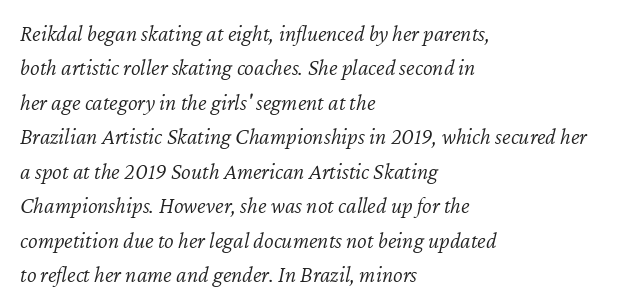
Only glyphs here, with clear space below each row. Compared with typical paragraphs, the rows here are spaced about the same. These lines stack with their left ends in a neat column. Look at the tracking — it's just the regular setting, nothing added. Rendered with sloped, italic letterforms. Nothing heavy about these letters — not bold at all.
